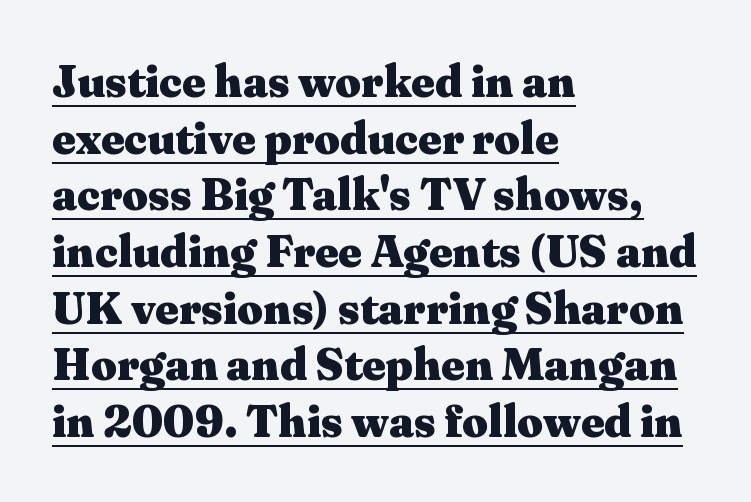
{"serif": "yes", "italic": "no", "bold": "yes", "weight": "heavy", "width": "wide", "stroke_contrast": "medium", "x_height": "medium", "monospaced": "no", "underline": "yes", "align": "left", "line_spacing": "normal", "line_spacing_ratio": 1.26, "letter_spacing": "normal", "letter_spacing_em": 0.0, "glyph_px": 45}
